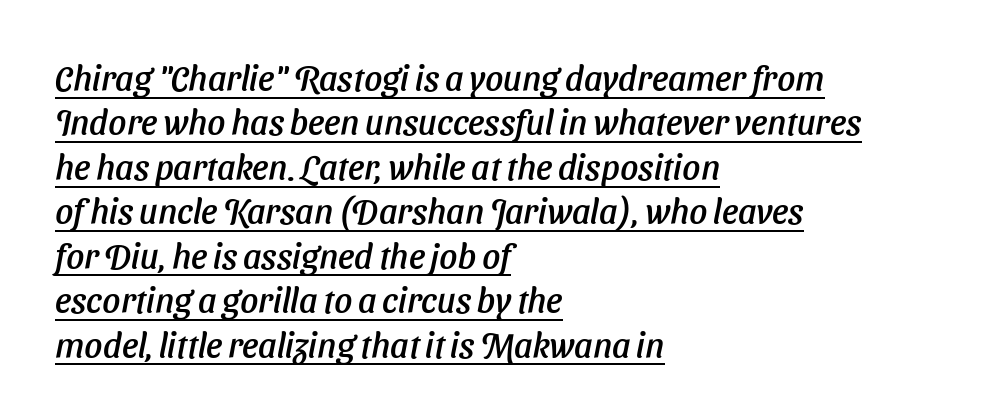
The image shows 35 px text type, italic (leaning right); set left-aligned, normal line spacing (1.27x), normal letter spacing, underlined; low stroke contrast and a medium x-height.
